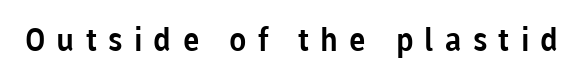
The image shows 32 px sans-serif type, upright; set unusually wide letter spacing (+0.35 em), not underlined; low stroke contrast and a medium x-height.
